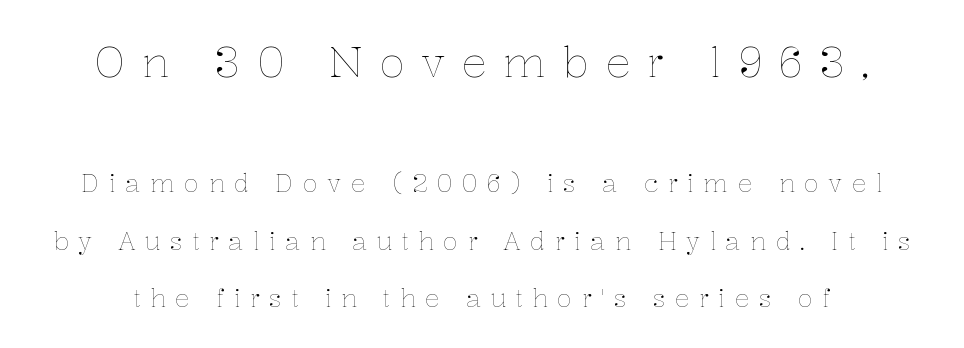
{"italic": "no", "bold": "no", "weight": "thin", "width": "normal", "stroke_contrast": "low", "x_height": "medium", "monospaced": "no", "underline": "no", "line_spacing": "loose", "line_spacing_ratio": 2.3, "letter_spacing": "wide", "letter_spacing_em": 0.37, "larger_block": "first", "size_ratio": 1.72, "glyph_px": 43}
